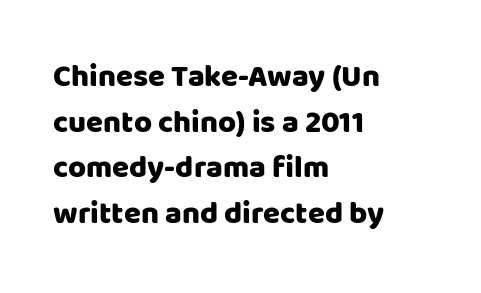
Quick note: interline space is typical. Line beginnings align vertically; line endings do not. Character widths vary here, with narrow letters taking less room than wide ones. Glance below the letters and you will spot only blank space.
